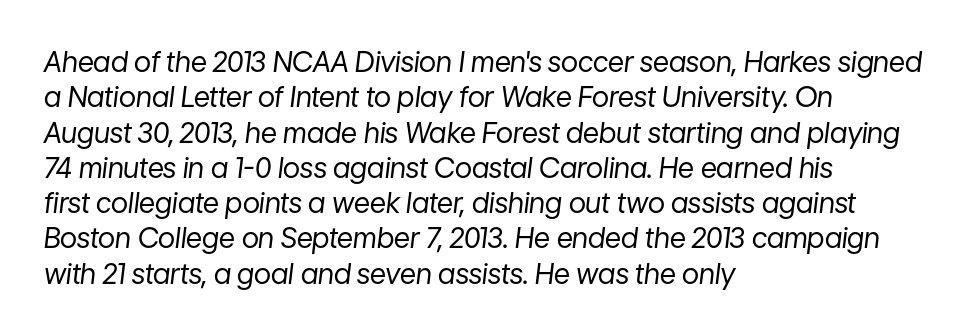
Bold? No — there's no thickening of the strokes. A normal amount of white space separates one row of letters from the next. This rendering features lettering with no underline. Spacing verdict: proportional, widths tailored to each character. The glyphs look as if they've been sheared to an angle.
